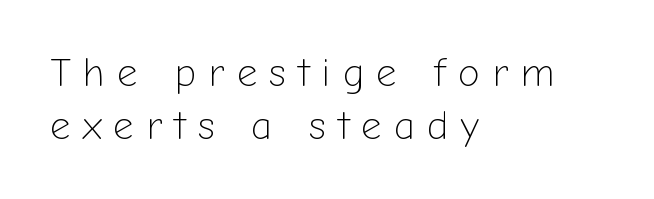
{"serif": "no", "italic": "no", "bold": "no", "weight": "light", "width": "normal", "stroke_contrast": "low", "x_height": "medium", "monospaced": "no", "underline": "no", "align": "left", "line_spacing": "normal", "line_spacing_ratio": 1.32, "letter_spacing": "wide", "letter_spacing_em": 0.3, "glyph_px": 40}
